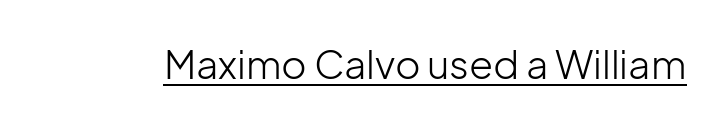
Q: Is the text bold? A: No.
Q: Is the text italic (slanted)? A: No, it is upright.
Q: Is the typeface a serif or a sans-serif typeface? A: Sans-serif.
Q: Is the text underlined? A: Yes.
Q: Is the spacing between letters normal or unusually wide? A: Normal.
Q: Width (condensed, normal, or wide)? A: Normal.
Q: Stroke contrast? A: Low.
Q: x-height? A: Medium.
Q: Monospaced? A: No.
